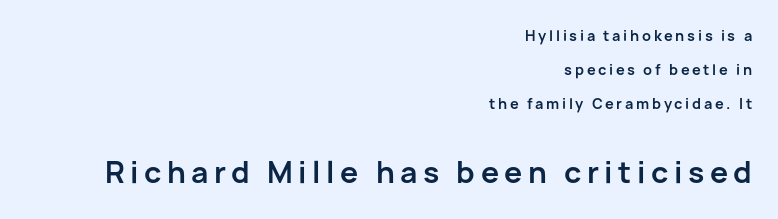
A typesetter would mark this as roman, not italic. Underline: absent. Think of a printed novel: that variable character pitch is what you see here. Reading down the block, your eye finds every line finishing at a fixed right position.
